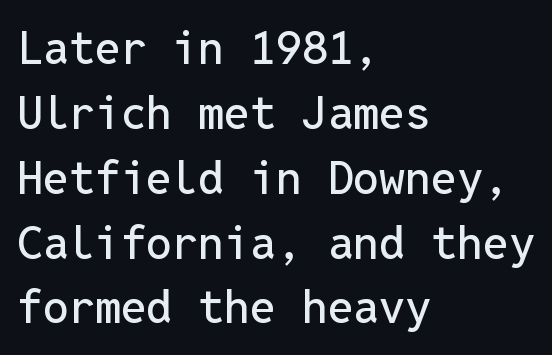
{"serif": "no", "italic": "no", "width": "normal", "stroke_contrast": "low", "x_height": "medium", "monospaced": "yes", "underline": "no", "align": "left", "line_spacing": "normal", "line_spacing_ratio": 1.41, "letter_spacing": "normal", "letter_spacing_em": 0.0, "glyph_px": 46}
